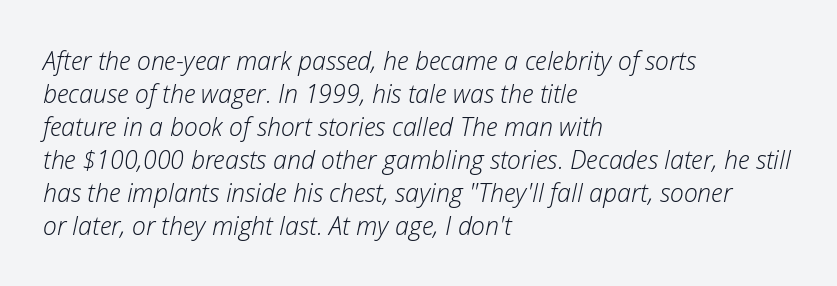
{"italic": "yes", "lean": "right", "slant_degrees": 12, "bold": "no", "underline": "no", "align": "left", "line_spacing": "normal", "line_spacing_ratio": 1.32, "letter_spacing": "normal", "letter_spacing_em": 0.0, "glyph_px": 25}
